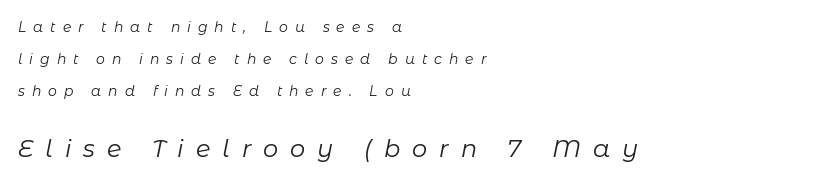
Heft: none added — not bold. The tracking jumps out immediately: characters are airy and widely separated. One-word summary of the alignment: left. Slanted lettering throughout. Top chunk: small. Bottom chunk: large.
